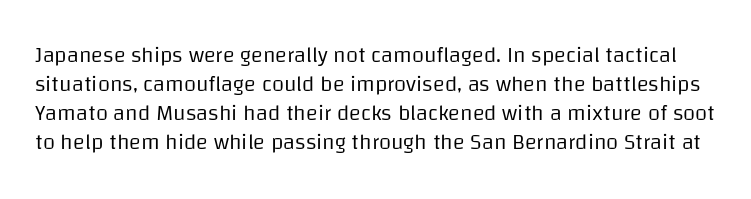
It's the straight-up-and-down kind of type. Only glyphs here, with clear space below each row. What stands out about the letter spacing? Nothing — it is the standard amount. Stem width sits at or under what a default text font uses.
